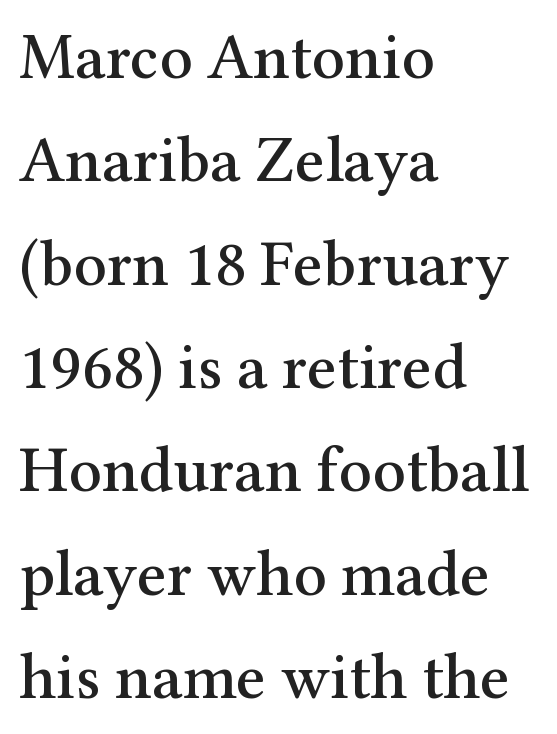
The image shows 65 px serif type, upright; set left-aligned, normal line spacing (1.59x), normal letter spacing, not underlined; medium stroke contrast and a medium x-height.
